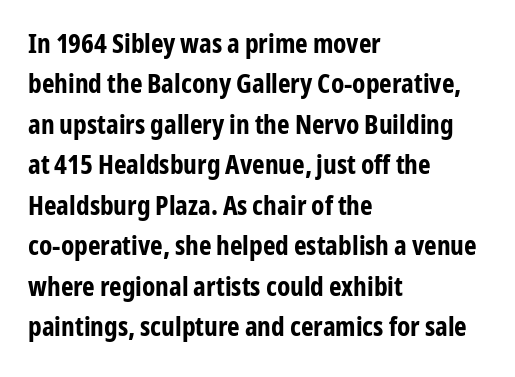
Look at the tracking — it's just the regular setting, nothing added. A classic flush-left, rag-right setting is used for this passage. Lines of text with bare space underneath. The font's upright variant was chosen for this text.
